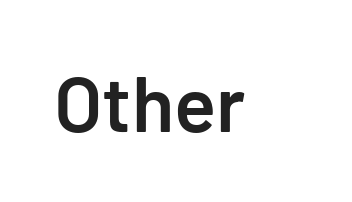
Posture: vertical. Summary of weight: moderately heavy, a semibold. The passage shown has conventional tracking throughout. Just letters on the line, the space beneath them empty. Type style note: lacks serifs.
